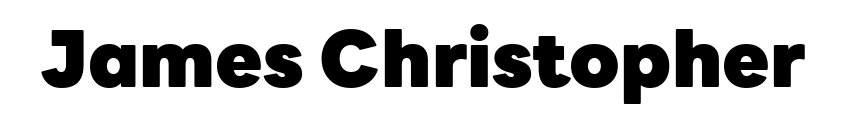
Q: Is the text bold? A: Yes.
Q: Is the text italic (slanted)? A: No, it is upright.
Q: Is the typeface a serif or a sans-serif typeface? A: Sans-serif.
Q: Is the text underlined? A: No.
Q: Is the spacing between letters normal or unusually wide? A: Normal.
Q: Width (condensed, normal, or wide)? A: Normal.
Q: Stroke contrast? A: Low.
Q: x-height? A: Medium.
Q: Monospaced? A: No.
